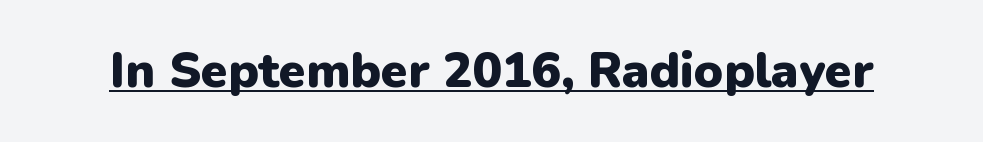
The image shows 49 px heavy sans-serif type, upright; set normal letter spacing, underlined; low stroke contrast and a medium x-height.
